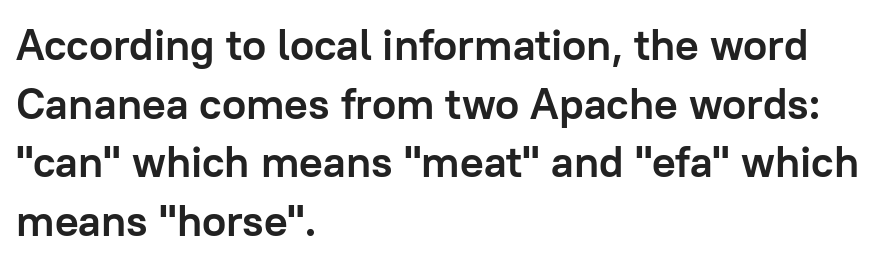
The image shows 44 px semibold sans-serif type, upright; set left-aligned, normal line spacing (1.33x), normal letter spacing, not underlined; low stroke contrast and a medium x-height.
